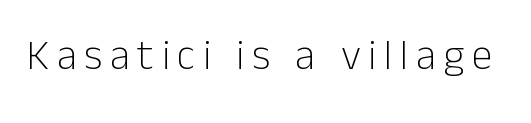
Q: Is the text bold? A: No.
Q: Is the text italic (slanted)? A: No, it is upright.
Q: Is the typeface a serif or a sans-serif typeface? A: Sans-serif.
Q: Is the text underlined? A: No.
Q: Width (condensed, normal, or wide)? A: Normal.
Q: Stroke contrast? A: Low.
Q: x-height? A: Medium.
Q: Monospaced? A: No.
